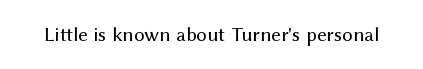
Q: Is the text bold? A: No.
Q: Is the text italic (slanted)? A: No, it is upright.
Q: Is the text underlined? A: No.
Q: Is the spacing between letters normal or unusually wide? A: Normal.
